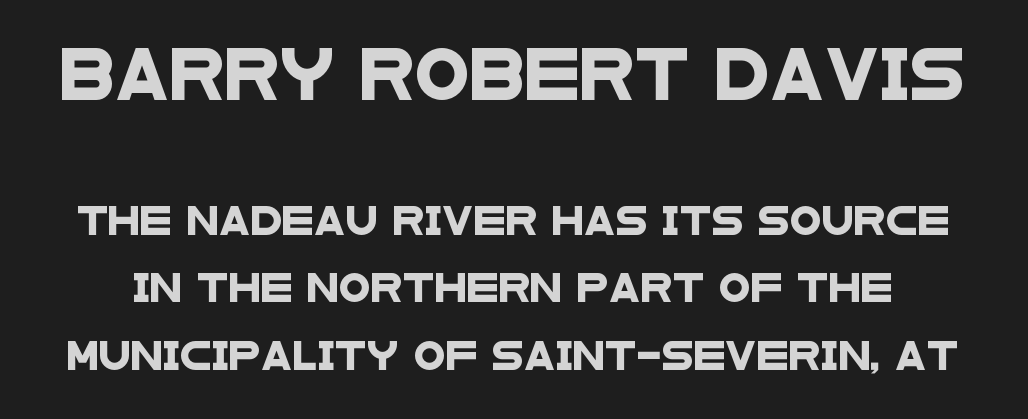
Q: Is the typeface a serif or a sans-serif typeface? A: Sans-serif.
Q: Is the text underlined? A: No.
Q: Is the spacing between letters normal or unusually wide? A: Normal.
Q: Is the spacing between lines tight, normal or loose? A: Loose.
Q: Which block of text is set in a larger size, the first (top) or the second (bottom)? A: The first (top) one.
Q: Width (condensed, normal, or wide)? A: Wide.
Q: Stroke contrast? A: Low.
Q: x-height? A: Large.
Q: Monospaced? A: No.
